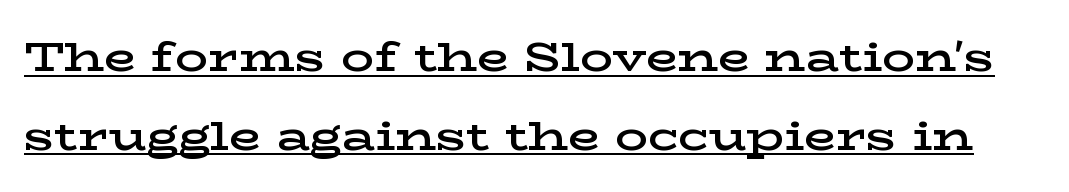
{"serif": "yes", "italic": "no", "bold": "semi", "weight": "semibold", "width": "wide", "stroke_contrast": "low", "x_height": "medium", "monospaced": "no", "underline": "yes", "line_spacing": "loose", "line_spacing_ratio": 1.92, "letter_spacing": "normal", "letter_spacing_em": 0.0, "glyph_px": 41}
